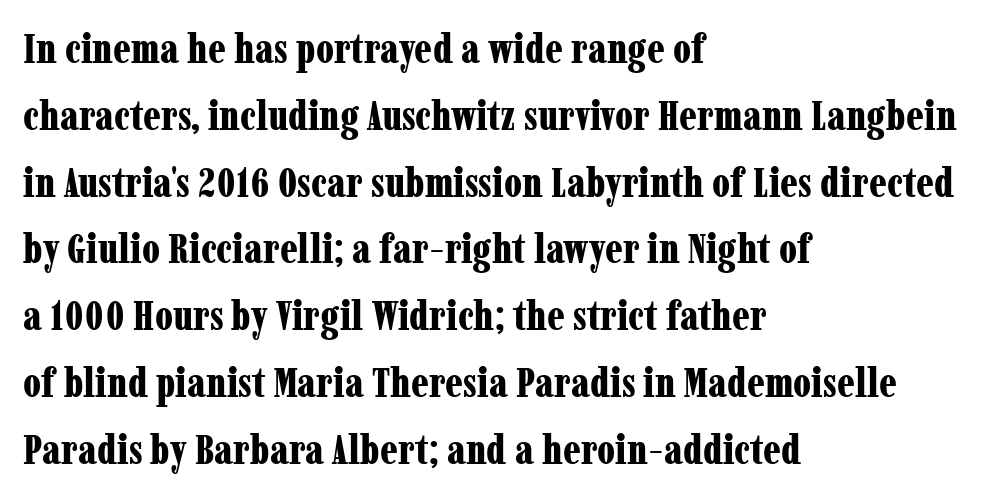
The image shows 42 px bold, condensed serif type, upright; set left-aligned, normal line spacing (1.59x), normal letter spacing, not underlined; low stroke contrast and a medium x-height.
